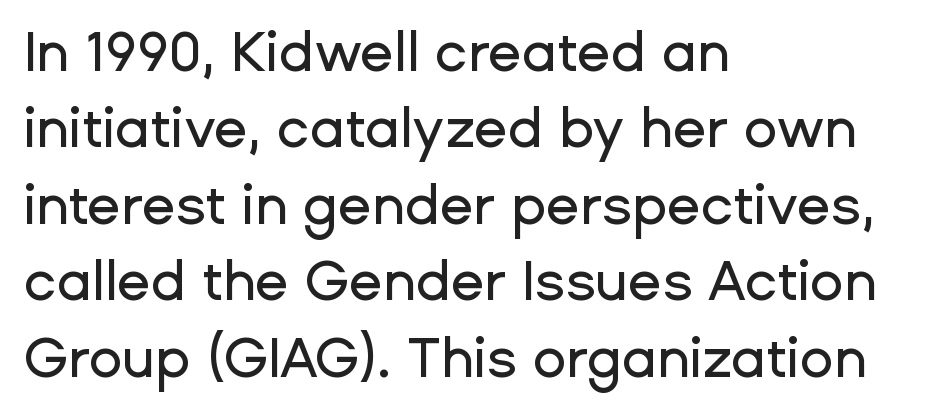
{"serif": "no", "italic": "no", "width": "normal", "stroke_contrast": "low", "x_height": "medium", "monospaced": "no", "underline": "no", "align": "left", "line_spacing": "normal", "line_spacing_ratio": 1.39, "letter_spacing": "normal", "letter_spacing_em": 0.0, "glyph_px": 55}
